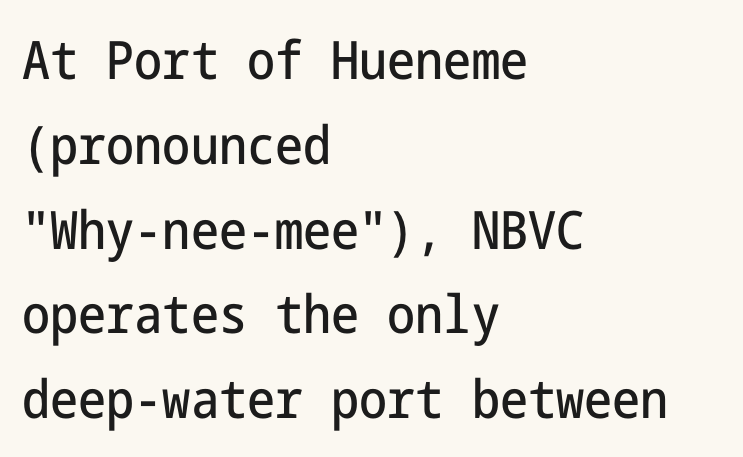
Q: Is the text italic (slanted)? A: No, it is upright.
Q: Is the typeface a serif or a sans-serif typeface? A: Sans-serif.
Q: Is the text underlined? A: No.
Q: How is the paragraph aligned? A: Left-aligned.
Q: Is the spacing between letters normal or unusually wide? A: Normal.
Q: Is the spacing between lines tight, normal or loose? A: Normal.
Q: Width (condensed, normal, or wide)? A: Condensed.
Q: Stroke contrast? A: Low.
Q: x-height? A: Medium.
